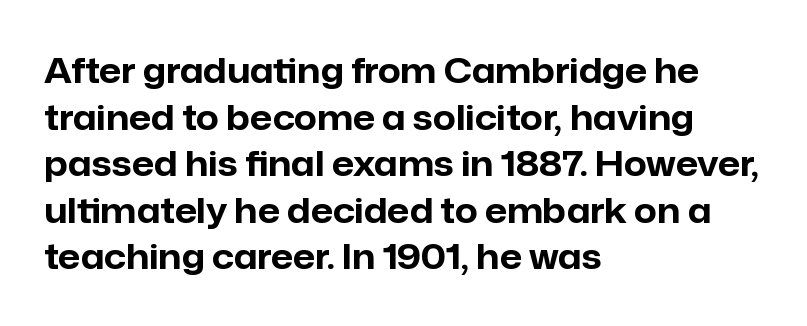
The image shows 35 px bold sans-serif type, upright; set left-aligned, normal line spacing (1.33x), normal letter spacing, not underlined; low stroke contrast and a medium x-height.
